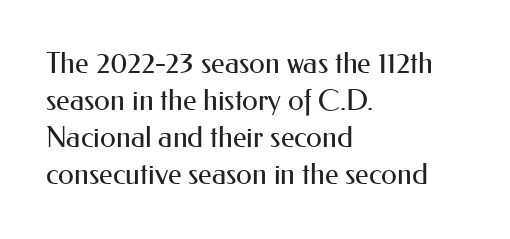
The image shows 29 px regular-weight sans-serif type, upright; set left-aligned, normal line spacing (1.28x), normal letter spacing, not underlined; medium stroke contrast and a small x-height.
